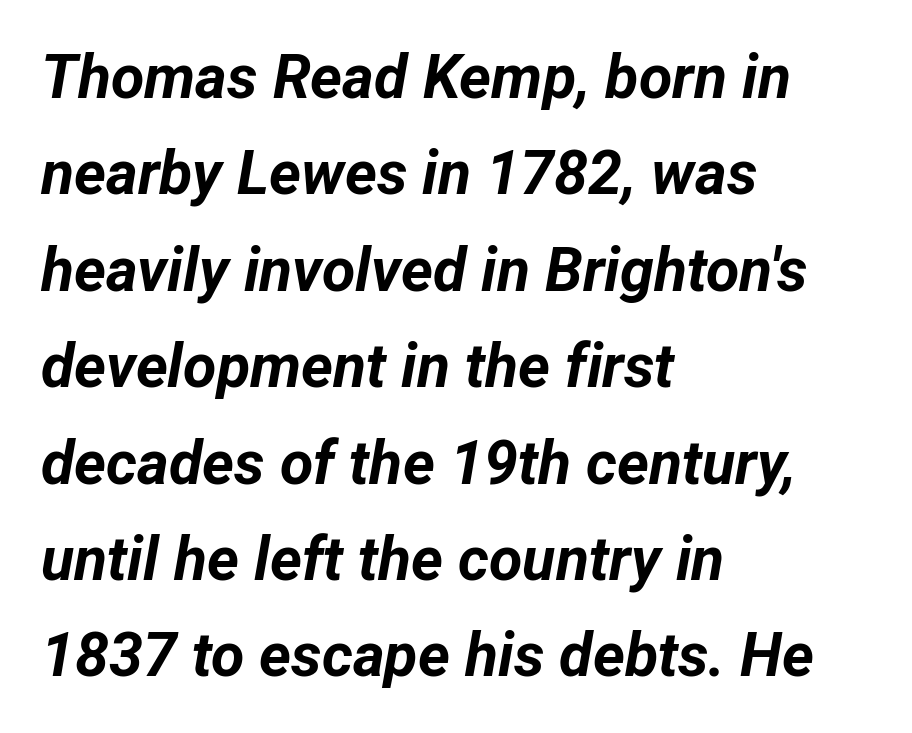
The image shows 61 px bold type, italic (leaning right); set left-aligned, normal line spacing (1.58x), normal letter spacing, not underlined; low stroke contrast and a medium x-height.
